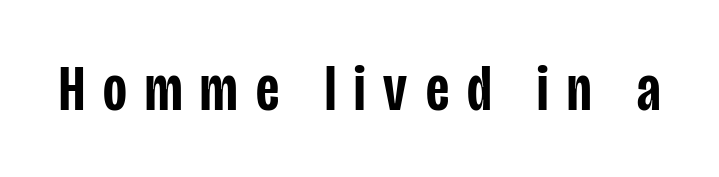
Q: Is the text bold? A: Semi-bold.
Q: Is the text italic (slanted)? A: No, it is upright.
Q: Is the typeface a serif or a sans-serif typeface? A: Sans-serif.
Q: Is the text underlined? A: No.
Q: Is the spacing between letters normal or unusually wide? A: Unusually wide.
Q: Width (condensed, normal, or wide)? A: Condensed.
Q: Stroke contrast? A: Low.
Q: x-height? A: Large.
Q: Monospaced? A: No.
